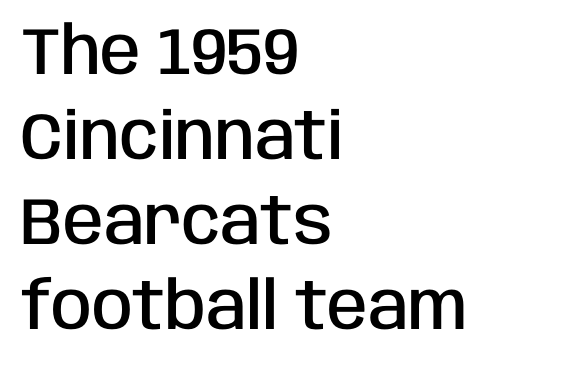
Notice how descenders clear the ascenders below comfortably — that's standard leading. Nobody drew a line under any word here. The passage is arranged the way most books set body copy — flush left. Compared with an ordinary text face, these strokes are moderately heavier — a semibold. Upright lettering throughout. Proportional: the letters do not fall into vertical columns.
